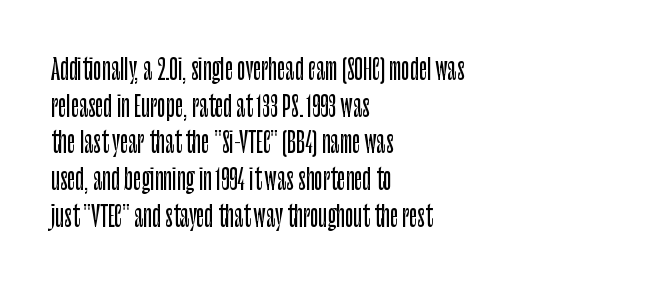
A typesetter would call this proportional, since set widths differ per character. Leading matches the norm, producing a regular column. Each word holds together tightly as a unit, with standard inter-letter gaps. A sans-serif font was chosen for this passage. The space directly below the letters is spotless.
